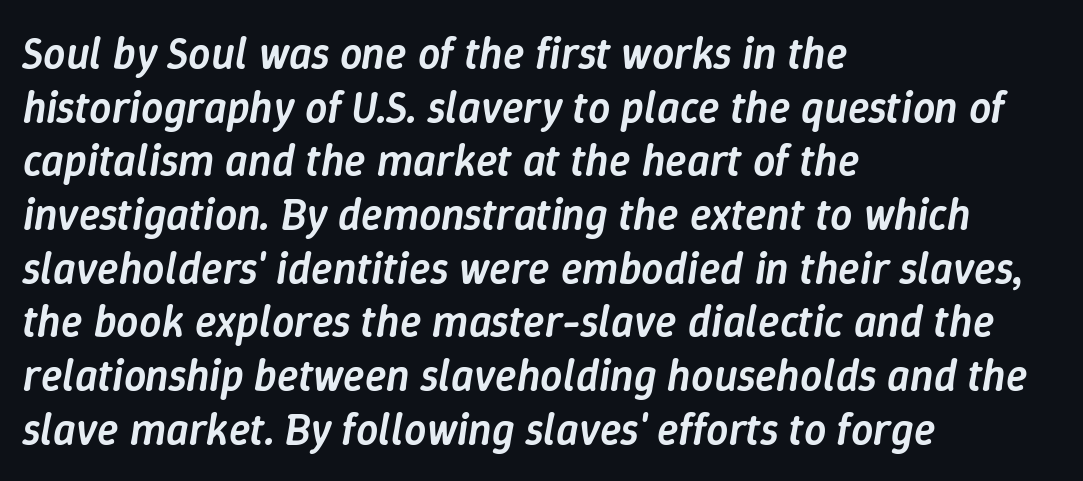
Q: Is the text bold? A: Semi-bold.
Q: Is the text italic (slanted)? A: Yes, it leans right by about 9 degrees.
Q: Is the text underlined? A: No.
Q: How is the paragraph aligned? A: Left-aligned.
Q: Is the spacing between letters normal or unusually wide? A: Normal.
Q: Width (condensed, normal, or wide)? A: Normal.
Q: Stroke contrast? A: Low.
Q: x-height? A: Medium.
Q: Monospaced? A: No.
